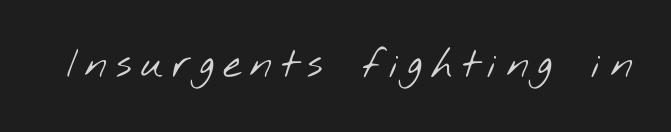
Caption: expanded tracking, letters set apart. Serif or sans? Sans — the stroke terminals are bare. Spacing verdict: proportional, widths tailored to each character. The glyphs are unaccompanied by any horizontal stroke below them. The passage shown is not bold in any degree.
